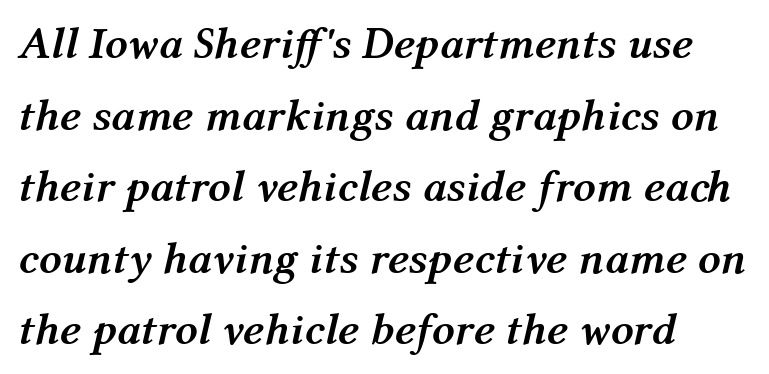
Rows of type keep a routine distance in the vertical direction. Bare-footed words on every line. Heft: maximum for text — a bold. You could not count columns in this text — the font is proportionally spaced. Slanted lettering throughout.
